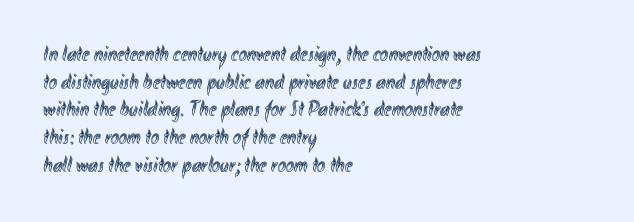
Regarding leading, the lines here are spaced in the standard way. The space beneath each line is pristine and unruled. Tracking value appears to be zero — textbook default spacing. The setting favours the left margin, as ordinary paragraphs usually do.
